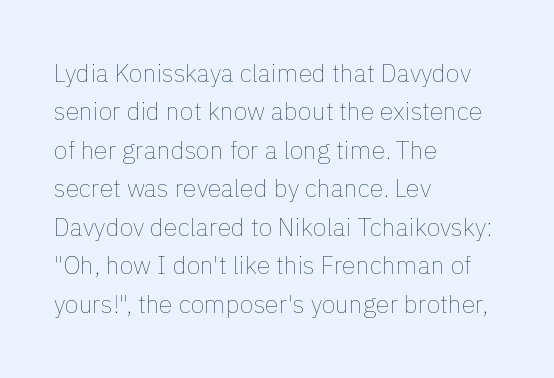
Q: Is the text bold? A: No.
Q: Is the text italic (slanted)? A: No, it is upright.
Q: Is the text underlined? A: No.
Q: How is the paragraph aligned? A: Left-aligned.
Q: Is the spacing between letters normal or unusually wide? A: Normal.
Q: Is the spacing between lines tight, normal or loose? A: Normal.
